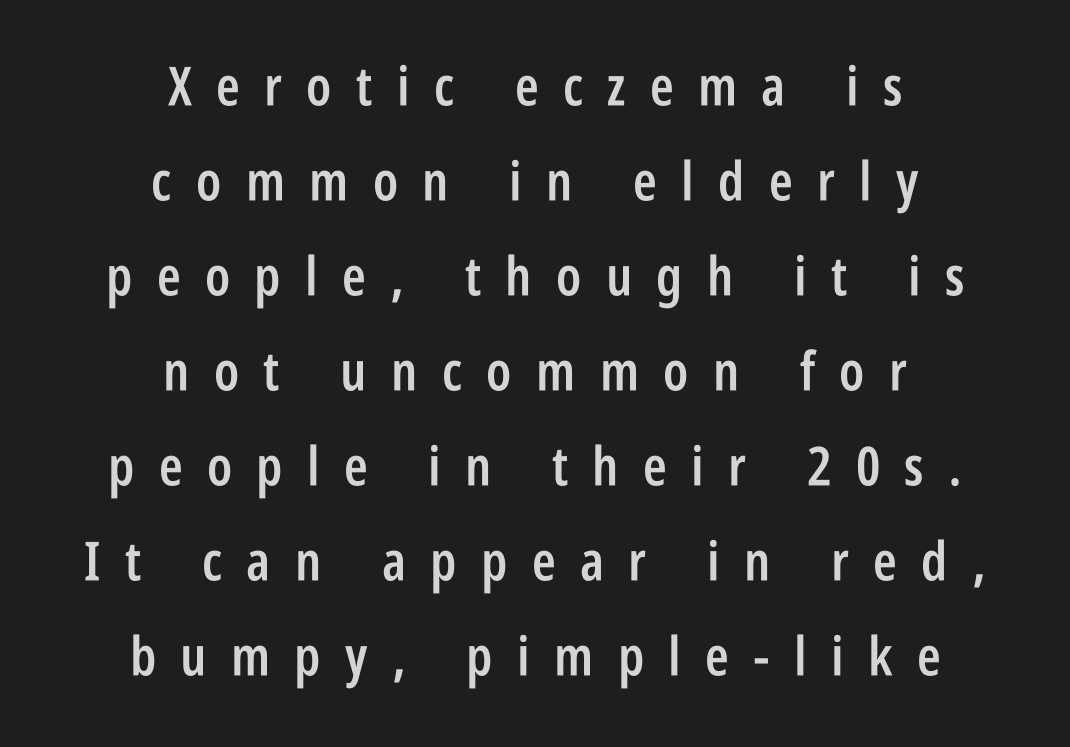
The image shows 54 px semibold, condensed sans-serif type, upright; set centered, line spacing 1.76x, unusually wide letter spacing (+0.45 em), not underlined; low stroke contrast and a large x-height.
